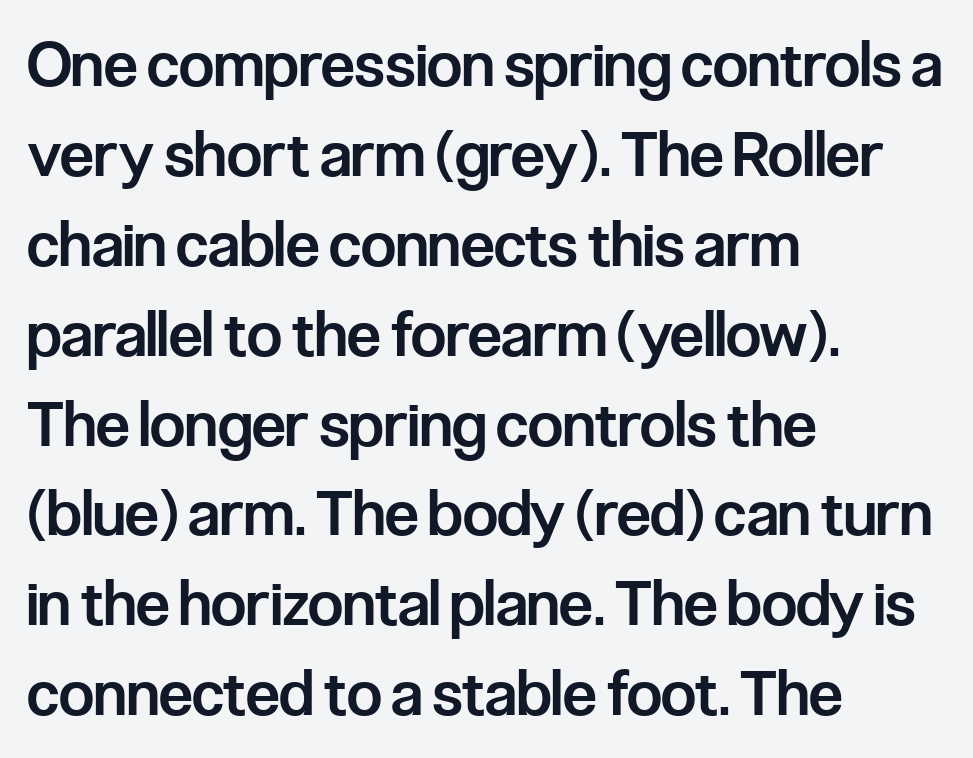
{"serif": "no", "italic": "no", "bold": "semi", "weight": "semibold", "width": "condensed", "stroke_contrast": "low", "x_height": "medium", "monospaced": "no", "underline": "no", "align": "left", "line_spacing": "normal", "line_spacing_ratio": 1.45, "letter_spacing": "normal", "letter_spacing_em": 0.0, "glyph_px": 62}
